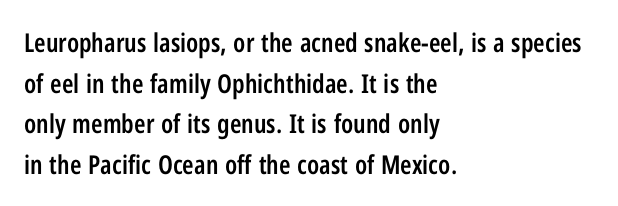
Q: Is the text bold? A: Semi-bold.
Q: Is the text italic (slanted)? A: No, it is upright.
Q: Is the text underlined? A: No.
Q: How is the paragraph aligned? A: Left-aligned.
Q: Is the spacing between letters normal or unusually wide? A: Normal.
Q: Is the spacing between lines tight, normal or loose? A: Normal.
